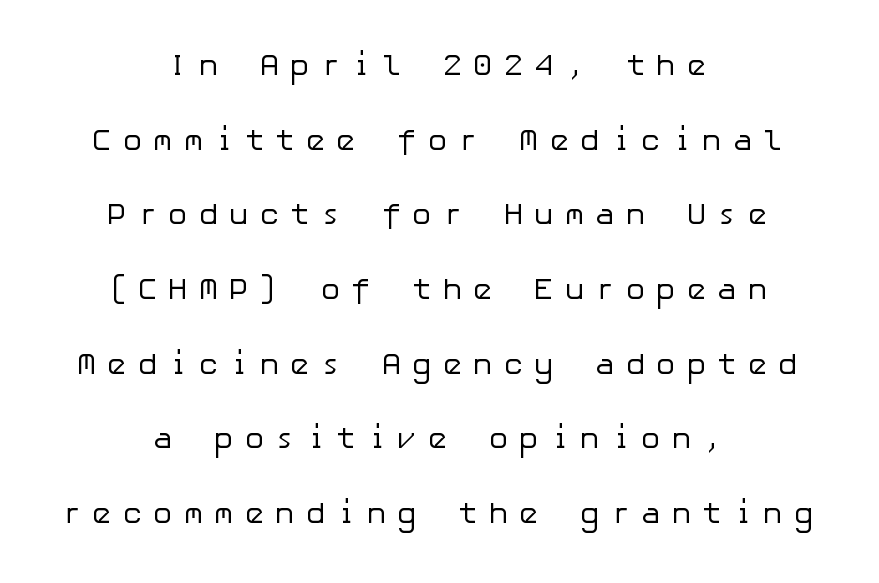
{"serif": "no", "italic": "no", "bold": "no", "weight": "regular", "width": "normal", "stroke_contrast": "low", "x_height": "medium", "underline": "no", "align": "center", "line_spacing": "loose", "line_spacing_ratio": 2.49, "letter_spacing": "wide", "letter_spacing_em": 0.35, "glyph_px": 30}
